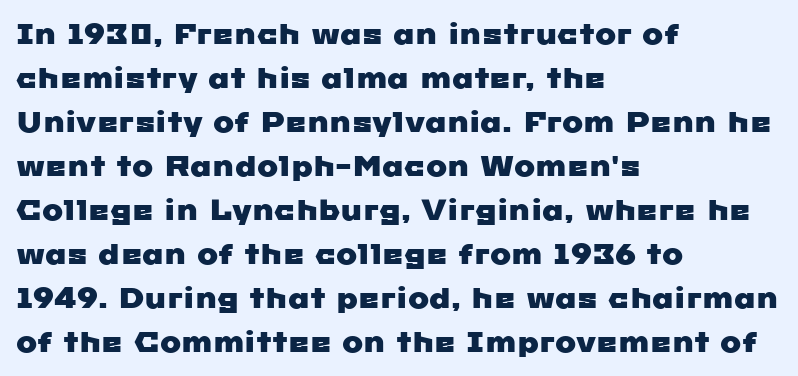
{"serif": "no", "width": "wide", "stroke_contrast": "low", "x_height": "medium", "monospaced": "no", "underline": "no", "align": "left", "line_spacing": "normal", "line_spacing_ratio": 1.57, "letter_spacing": "normal", "letter_spacing_em": 0.0, "glyph_px": 28}
